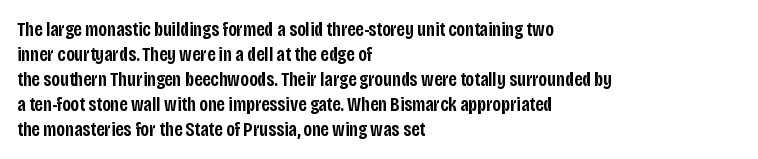
Q: Is the text bold? A: Semi-bold.
Q: Is the text italic (slanted)? A: No, it is upright.
Q: Is the text underlined? A: No.
Q: How is the paragraph aligned? A: Left-aligned.
Q: Is the spacing between letters normal or unusually wide? A: Normal.
Q: Is the spacing between lines tight, normal or loose? A: Normal.
